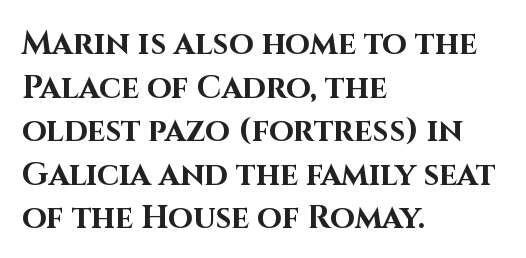
Typeset ragged right — the left edge is the straight one. Every letter is thick-stroked: bold, no question. Horizontal bands of white between lines are of average thickness. The rendering shows plain stroke endings on the letterforms — a sans-serif design. A typesetter would call this proportional, since set widths differ per character.
